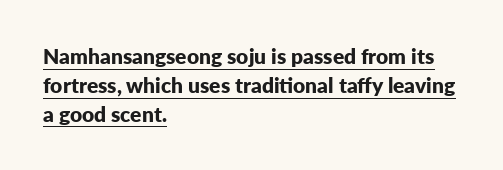
The image shows 21 px bold type, upright; set left-aligned, normal line spacing (1.37x), normal letter spacing, underlined.
